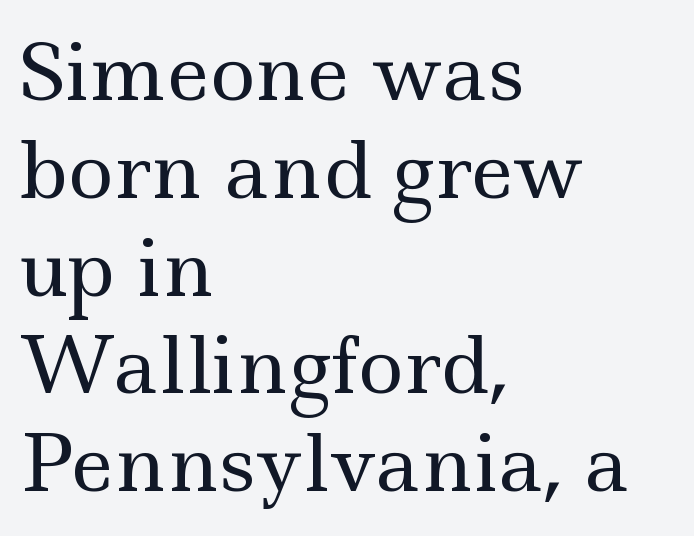
The image shows 77 px regular-weight, wide serif type, upright; set left-aligned, normal line spacing (1.27x), normal letter spacing, not underlined; a small x-height.
